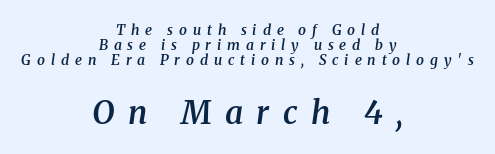
The image shows 32 px semibold serif type, italic (leaning right); set centered, tight line spacing (1.08x), unusually wide letter spacing (+0.42 em), not underlined; the second (bottom) block is 2.29x larger; medium stroke contrast and a medium x-height.
